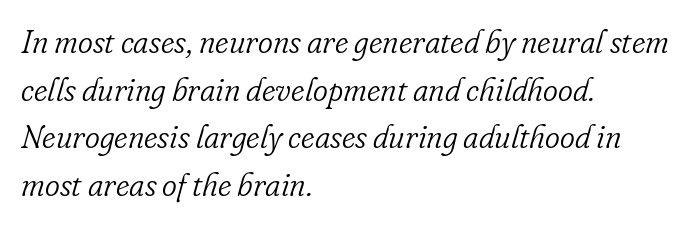
{"serif": "yes", "italic": "yes", "lean": "right", "slant_degrees": 16, "bold": "no", "weight": "light", "width": "normal", "stroke_contrast": "low", "x_height": "small", "monospaced": "no", "underline": "no", "align": "left", "line_spacing": "normal", "line_spacing_ratio": 1.49, "letter_spacing": "normal", "letter_spacing_em": 0.0, "glyph_px": 32}
